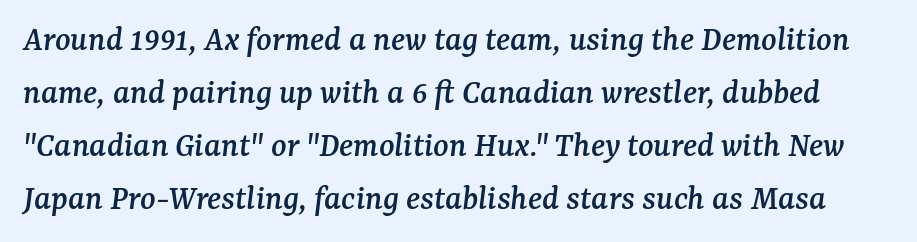
{"serif": "yes", "italic": "yes", "lean": "right", "slant_degrees": 7, "width": "normal", "stroke_contrast": "medium", "x_height": "medium", "monospaced": "no", "underline": "no", "line_spacing": "normal", "line_spacing_ratio": 1.47, "letter_spacing": "normal", "letter_spacing_em": 0.0, "glyph_px": 36}
